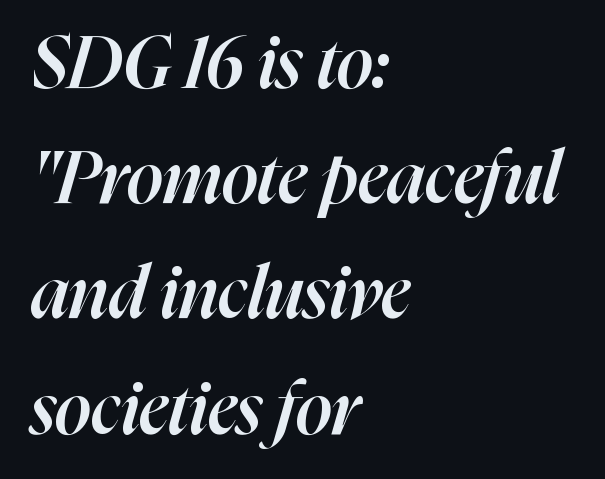
{"italic": "yes", "lean": "right", "slant_degrees": 16, "bold": "semi", "weight": "semibold", "width": "normal", "stroke_contrast": "high", "x_height": "medium", "monospaced": "no", "underline": "no", "align": "left", "line_spacing": "normal", "line_spacing_ratio": 1.6, "letter_spacing": "normal", "letter_spacing_em": 0.0, "glyph_px": 72}
